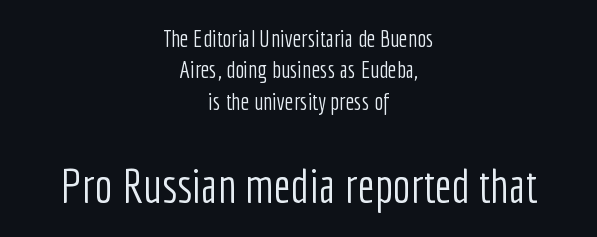
{"serif": "no", "italic": "no", "bold": "no", "weight": "light", "width": "condensed", "stroke_contrast": "low", "x_height": "medium", "monospaced": "no", "underline": "no", "align": "center", "line_spacing": "normal", "line_spacing_ratio": 1.31, "letter_spacing": "normal", "letter_spacing_em": 0.0, "larger_block": "second", "size_ratio": 2.0, "glyph_px": 48}
